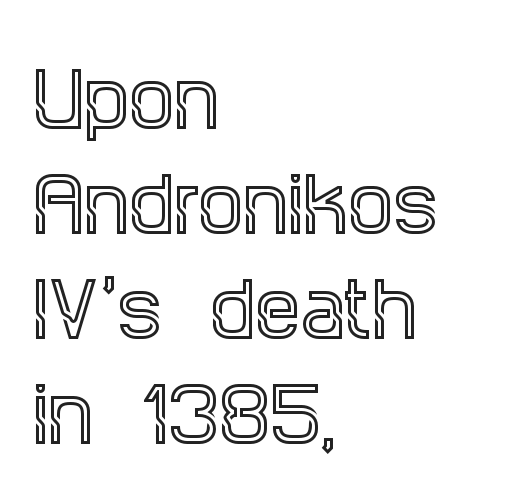
The text block is weighted toward the left margin, trailing off unevenly rightward. Characters remain perfectly vertical along every line. No word sits above an underline. The characters display serif detailing at their extremities.
